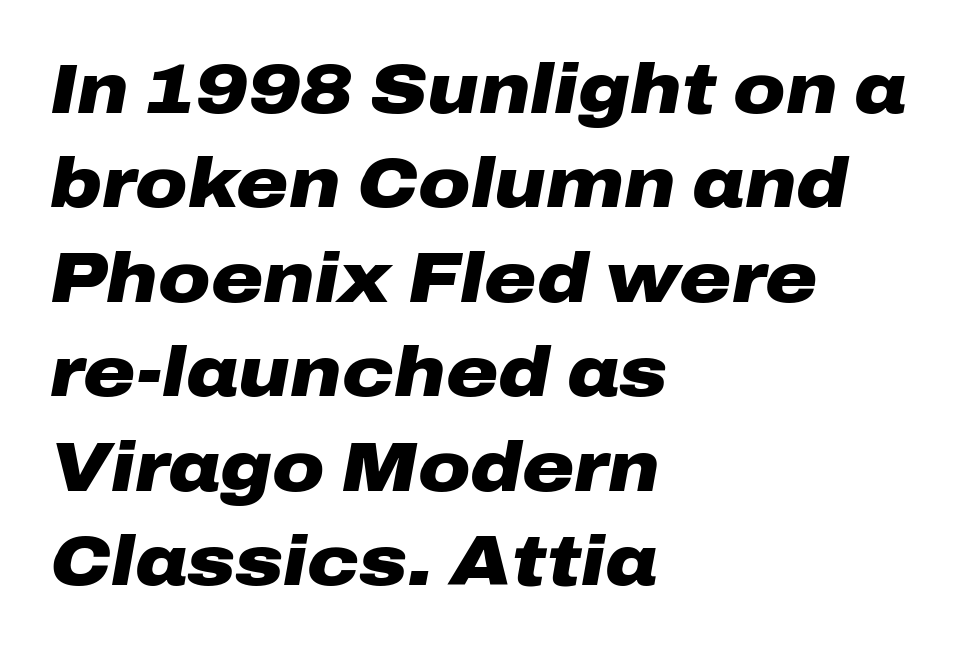
No extra tracking has been applied to these lines. What's the leading like? Ordinary, nothing unusual. Left-aligned paragraph, ragged on the right. Italic: yes, the glyphs are oblique. Clear beneath every line of the passage. Its strokes are broad and dark, the hallmark of bold type.
